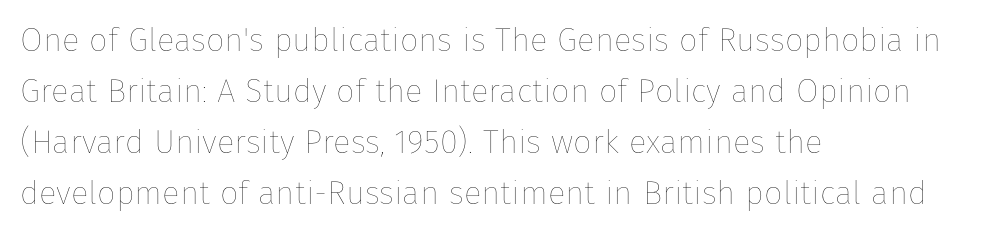
Q: Is the text bold? A: No.
Q: Is the text italic (slanted)? A: No, it is upright.
Q: Is the text underlined? A: No.
Q: How is the paragraph aligned? A: Left-aligned.
Q: Is the spacing between letters normal or unusually wide? A: Normal.
Q: Is the spacing between lines tight, normal or loose? A: Normal.
Q: Width (condensed, normal, or wide)? A: Normal.
Q: Stroke contrast? A: Low.
Q: x-height? A: Medium.
Q: Monospaced? A: No.
